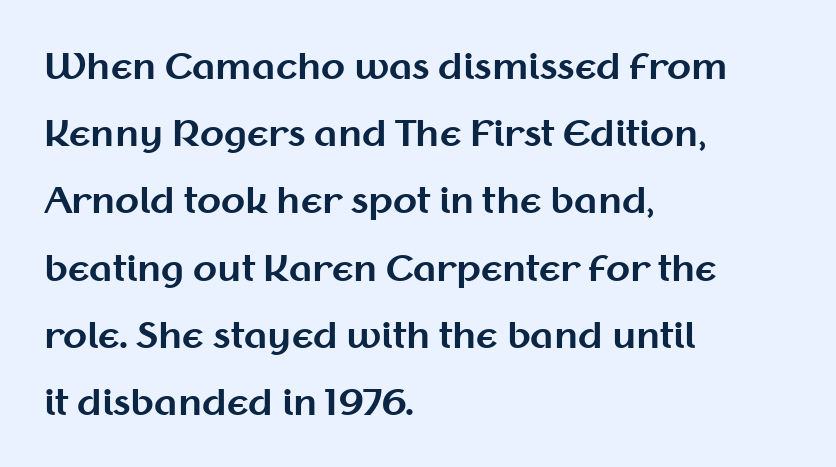
Nothing sits at the stroke ends, so this counts as sans-serif. No word sits above an underline. The rendering uses natural spacing where letterforms have individual widths. Is there much room between lines? Yes — plenty of vertical air separates them.
